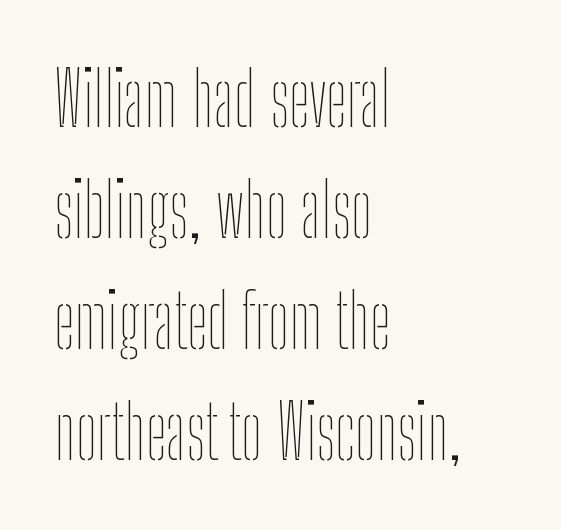
{"italic": "no", "bold": "no", "weight": "thin", "width": "condensed", "stroke_contrast": "low", "x_height": "medium", "monospaced": "no", "underline": "no", "align": "left", "line_spacing": "normal", "line_spacing_ratio": 1.5, "letter_spacing": "normal", "letter_spacing_em": 0.0, "glyph_px": 74}
